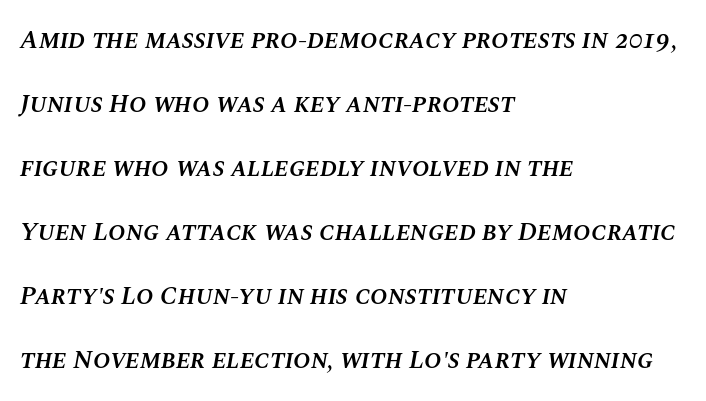
Set as a demibold, roughly 600 on the weight scale. You could fit nearly another row in the gap between these rows. The letterforms sit shoulder to shoulder at normal distance. This sample uses an oblique cut, with every glyph tilted off the vertical. Where is the straight margin? On the left. The glyphs are unaccompanied by any horizontal stroke below them.
